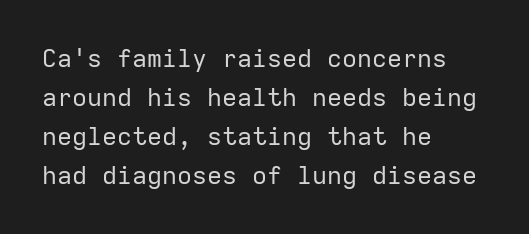
{"italic": "no", "bold": "no", "underline": "no", "align": "left", "line_spacing": "normal", "line_spacing_ratio": 1.56, "letter_spacing": "normal", "letter_spacing_em": 0.0, "glyph_px": 25}
